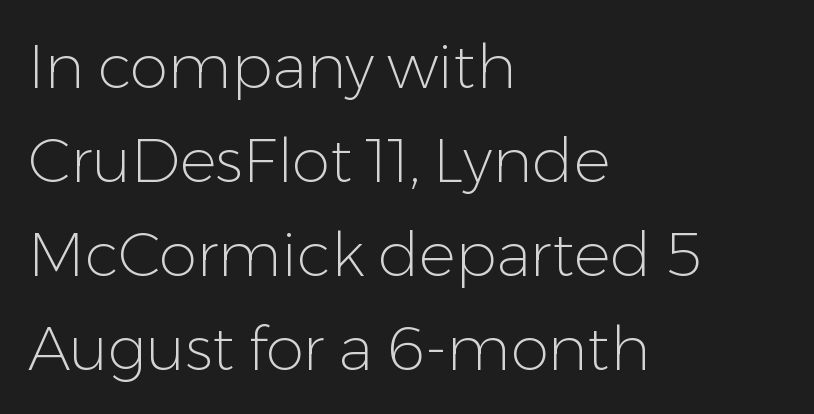
The image shows 61 px light sans-serif type, upright; set left-aligned, normal line spacing (1.54x), normal letter spacing, not underlined; low stroke contrast and a medium x-height.
